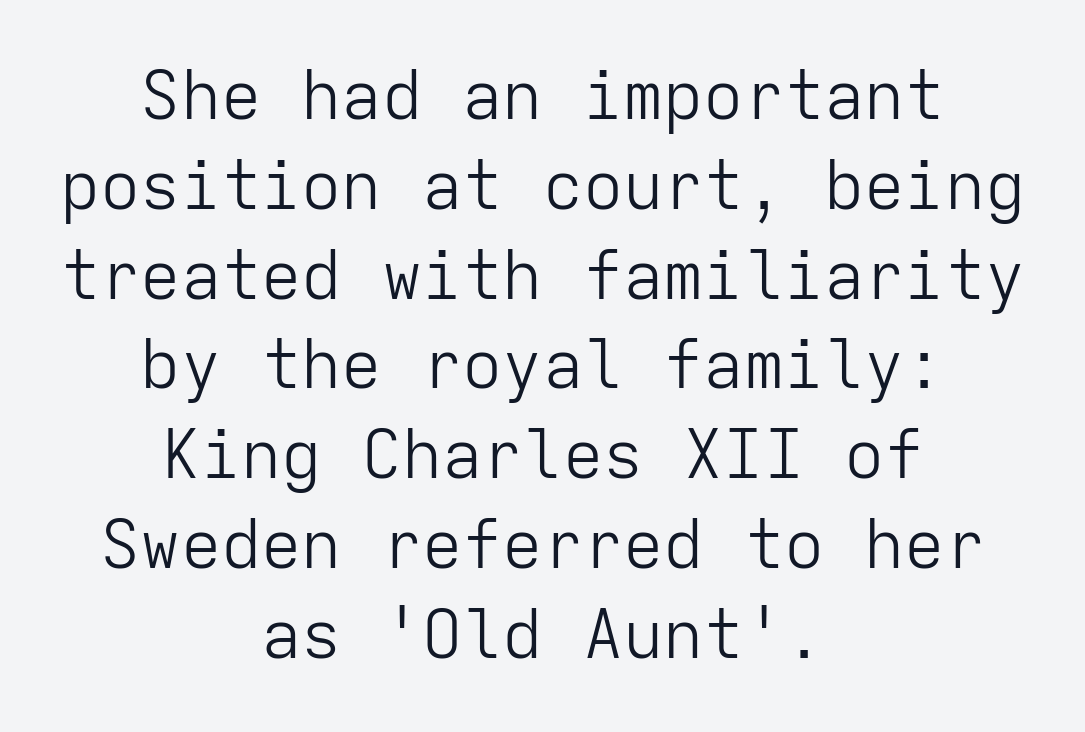
Unlike a traditional serif, this face leaves its strokes unadorned. The strip under each line holds only bare page. You can tell it's not italic because the verticals are truly vertical. The letters march in equal steps, a hallmark of fixed-pitch type. On a weight scale, this lands at 450 or below.
